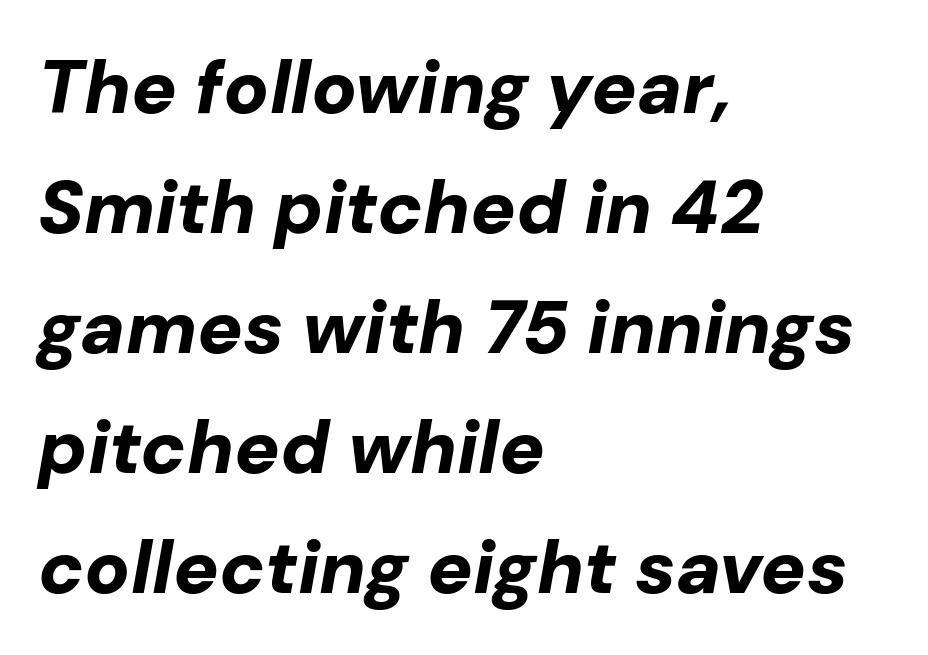
These lines are rendered in a variable-pitch font. In terms of posture, this sample is oblique. Bare-footed words on every line. The space between consecutive lines is moderate. The ragged edge is on the right, which tells us the setting is flush left.
